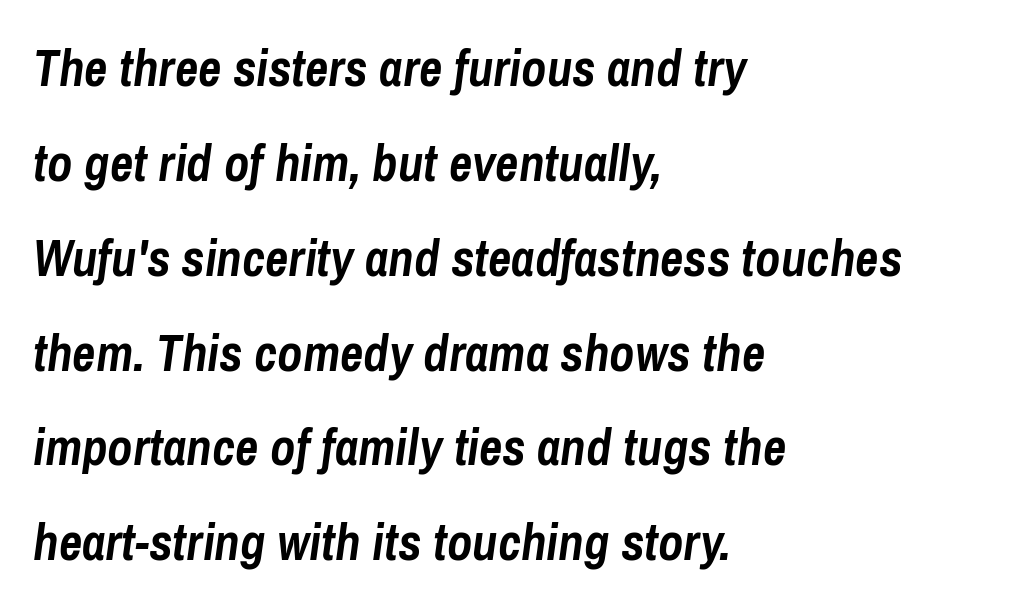
Q: Is the text bold? A: Yes.
Q: Is the text italic (slanted)? A: Yes, it leans right by about 8 degrees.
Q: Is the text underlined? A: No.
Q: How is the paragraph aligned? A: Left-aligned.
Q: Is the spacing between letters normal or unusually wide? A: Normal.
Q: Width (condensed, normal, or wide)? A: Condensed.
Q: Stroke contrast? A: Low.
Q: x-height? A: Medium.
Q: Monospaced? A: No.
